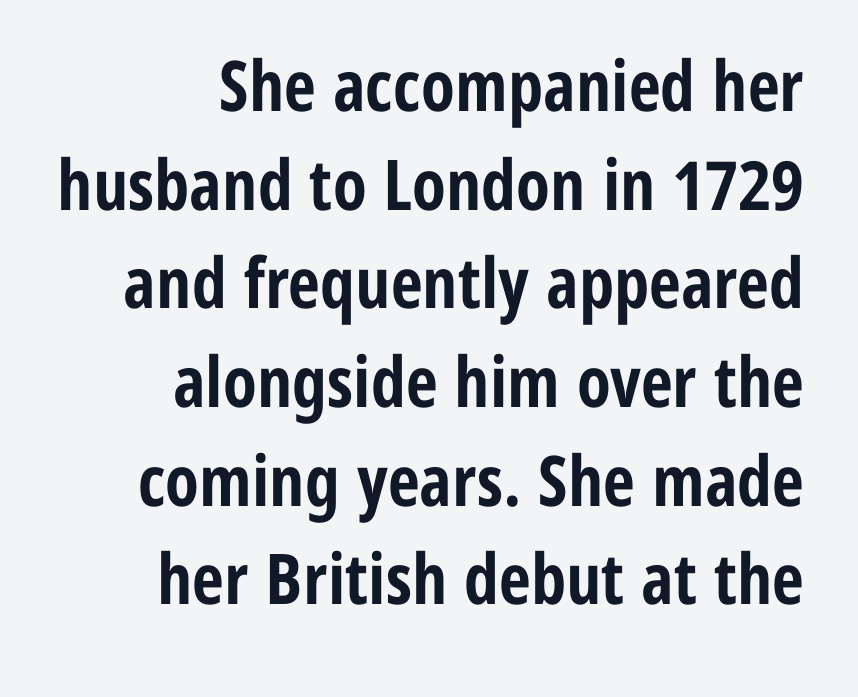
Q: Is the text bold? A: Yes.
Q: Is the text italic (slanted)? A: No, it is upright.
Q: Is the typeface a serif or a sans-serif typeface? A: Sans-serif.
Q: Is the text underlined? A: No.
Q: How is the paragraph aligned? A: Right-aligned.
Q: Is the spacing between letters normal or unusually wide? A: Normal.
Q: Is the spacing between lines tight, normal or loose? A: Normal.
Q: Width (condensed, normal, or wide)? A: Condensed.
Q: Stroke contrast? A: Low.
Q: x-height? A: Medium.
Q: Monospaced? A: No.
